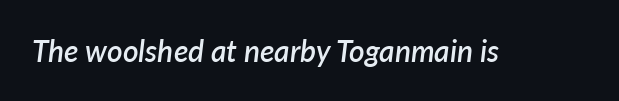
Q: Is the text bold? A: Semi-bold.
Q: Is the text italic (slanted)? A: Yes, it leans right by about 7 degrees.
Q: Is the text underlined? A: No.
Q: Is the spacing between letters normal or unusually wide? A: Normal.
Q: Width (condensed, normal, or wide)? A: Normal.
Q: Stroke contrast? A: Low.
Q: x-height? A: Medium.
Q: Monospaced? A: No.
